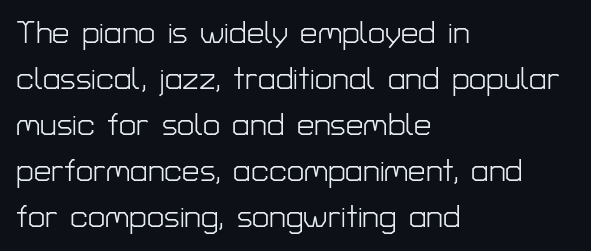
Q: Is the text bold? A: No.
Q: Is the text italic (slanted)? A: No, it is upright.
Q: Is the typeface a serif or a sans-serif typeface? A: Sans-serif.
Q: Is the text underlined? A: No.
Q: How is the paragraph aligned? A: Left-aligned.
Q: Is the spacing between letters normal or unusually wide? A: Normal.
Q: Is the spacing between lines tight, normal or loose? A: Normal.
Q: Width (condensed, normal, or wide)? A: Normal.
Q: Stroke contrast? A: Low.
Q: x-height? A: Medium.
Q: Monospaced? A: No.
